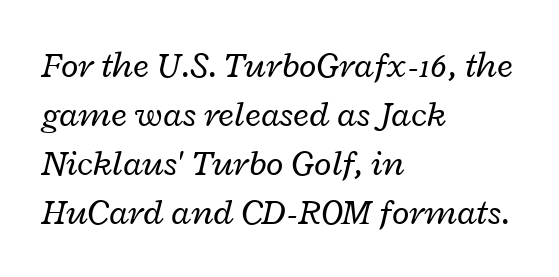
{"italic": "yes", "lean": "right", "slant_degrees": 12, "bold": "no", "weight": "regular", "width": "wide", "stroke_contrast": "low", "x_height": "medium", "monospaced": "no", "underline": "no", "align": "left", "line_spacing": "normal", "line_spacing_ratio": 1.36, "letter_spacing": "normal", "letter_spacing_em": 0.0, "glyph_px": 36}
